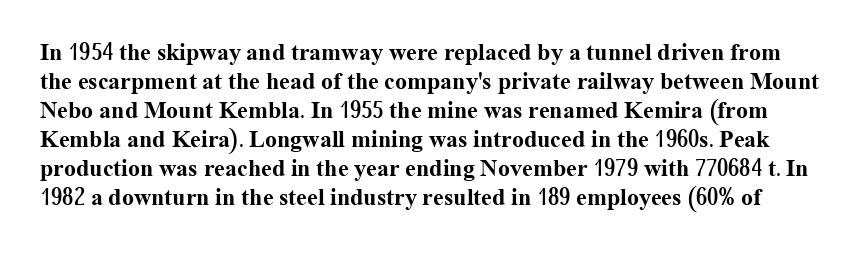
The image shows 24 px bold type, upright; set line spacing 1.21x, normal letter spacing, not underlined.
